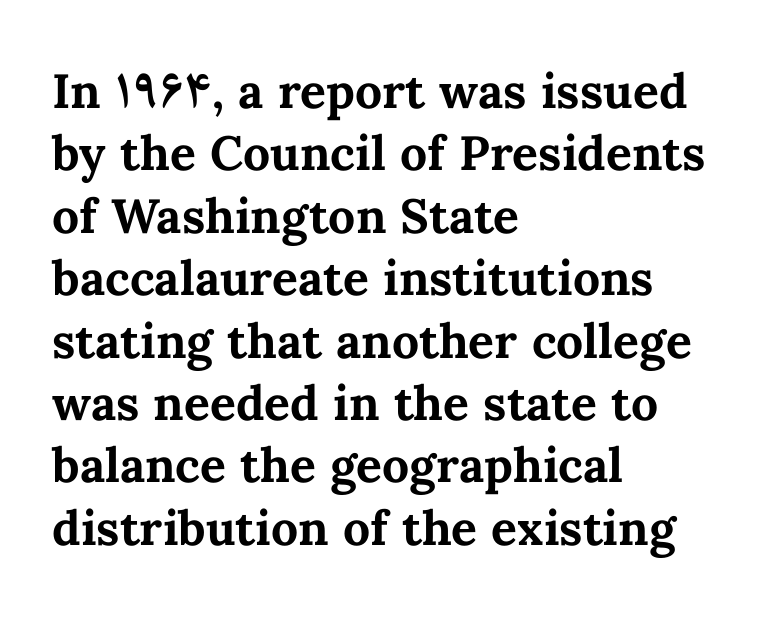
{"italic": "no", "bold": "yes", "weight": "bold", "width": "normal", "stroke_contrast": "medium", "x_height": "medium", "monospaced": "no", "underline": "no", "align": "left", "line_spacing": "normal", "line_spacing_ratio": 1.3, "letter_spacing": "normal", "letter_spacing_em": 0.0, "glyph_px": 48}
